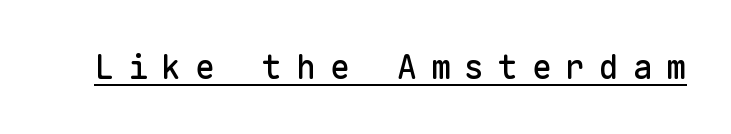
{"serif": "no", "italic": "no", "width": "normal", "stroke_contrast": "low", "x_height": "medium", "monospaced": "yes", "underline": "yes", "letter_spacing": "wide", "letter_spacing_em": 0.42, "glyph_px": 33}
